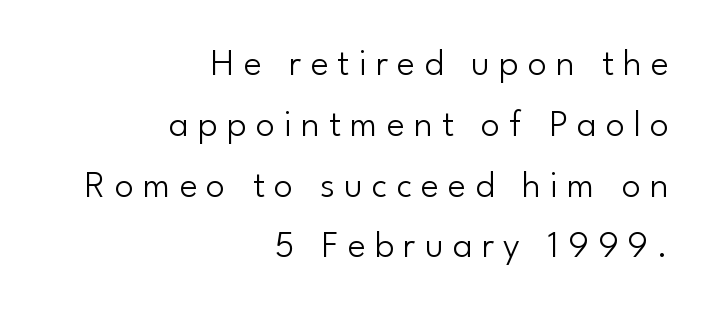
{"serif": "no", "italic": "no", "bold": "no", "weight": "light", "width": "normal", "stroke_contrast": "low", "x_height": "small", "monospaced": "no", "underline": "no", "align": "right", "line_spacing": "normal", "line_spacing_ratio": 1.6, "letter_spacing": "wide", "letter_spacing_em": 0.24, "glyph_px": 38}
